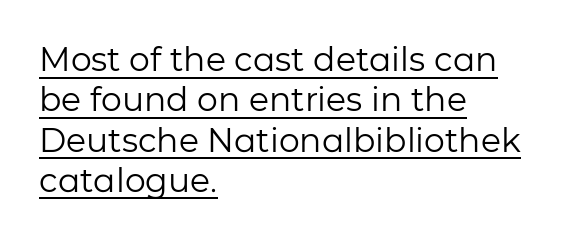
A typesetter would call this proportional, since set widths differ per character. You can see a thin bar hugging the bottom of the glyphs. The type family on display is of the sans-serif kind. Every character sits straight up, as roman type does. The rendering keeps characters at their native spacing.
